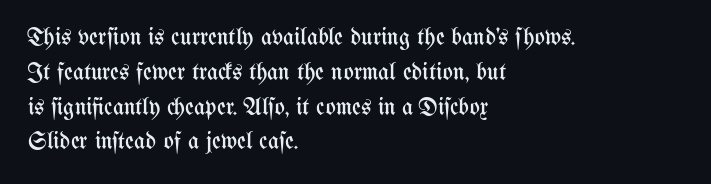
Summary of weight: not heavy and not bold. The passage shown stacks its lines at a standard gap. Upright lettering throughout. Tracking value appears to be zero — textbook default spacing.
